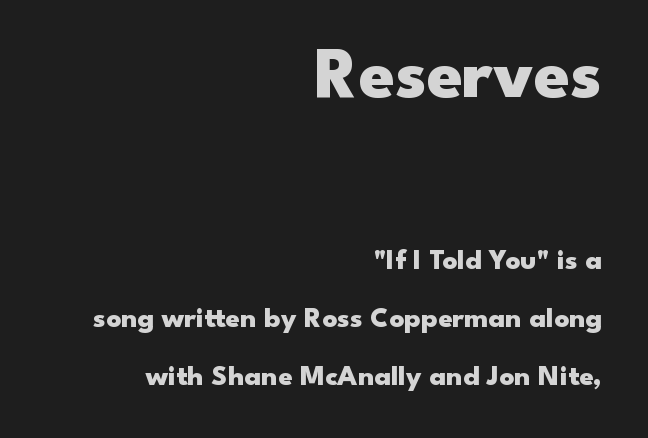
Notice how thick the strokes are: this is what a full bold looks like. Does extra space separate the letters? No, they use regular spacing. Layout note: lines flush right. Honestly, the rows look like they've been pulled way apart. Which chunk is bigger? The first one — the top block dwarfs the bottom. Is this a fixed-width face? No — the glyphs have proportional, varying widths.
